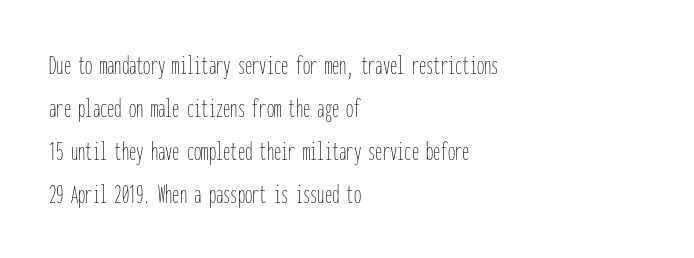
Anything drawn beneath the words? Only blank space. Looks like terminal output: every glyph gets an equal slot. Between one letter and the next there's only the usual sliver of space. If you drew a line through each stem, it would be perfectly vertical. Compared with a typical body face, this is equally light or lighter still. The lines in this sample share a left origin and differ only in where they stop.
